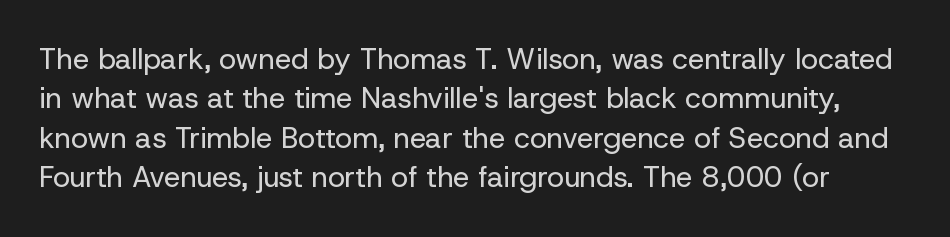
The type family on display is of the sans-serif kind. Vertical stems look standard width or narrower in stroke. In terms of leading, this rendering sits right in the middle. The axis of the letterforms is exactly vertical. Default kerning and tracking; the words read as compact shapes. These lines are rendered in a variable-pitch font.
